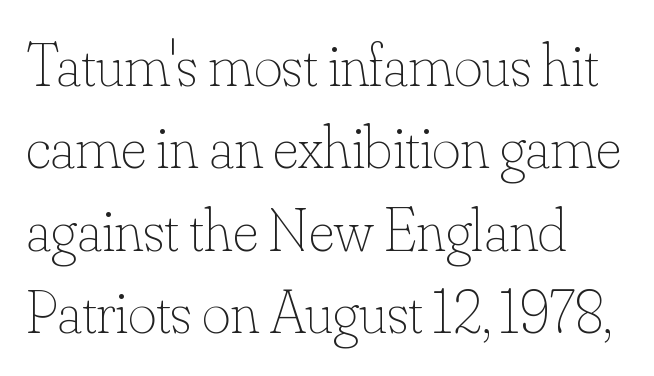
The image shows 61 px thin type, upright; set left-aligned, normal line spacing (1.35x), normal letter spacing, not underlined; low stroke contrast and a small x-height.
